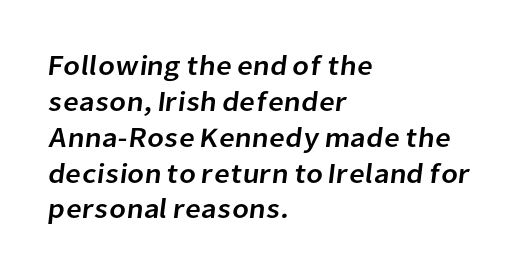
Q: Is the typeface a serif or a sans-serif typeface? A: Sans-serif.
Q: Is the text underlined? A: No.
Q: How is the paragraph aligned? A: Left-aligned.
Q: Is the spacing between letters normal or unusually wide? A: Normal.
Q: Is the spacing between lines tight, normal or loose? A: Normal.
Q: Width (condensed, normal, or wide)? A: Normal.
Q: Stroke contrast? A: Low.
Q: x-height? A: Medium.
Q: Monospaced? A: No.
